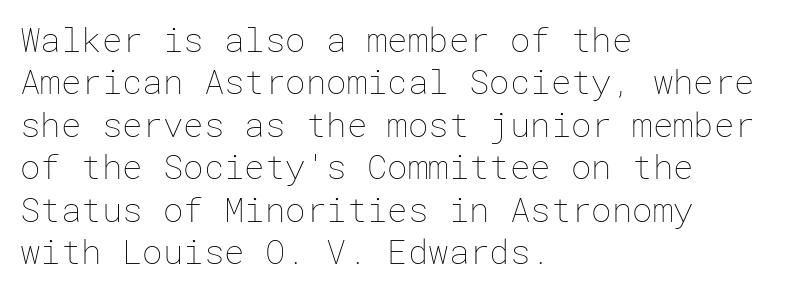
{"italic": "no", "bold": "no", "weight": "thin", "width": "normal", "stroke_contrast": "low", "x_height": "medium", "underline": "no", "align": "left", "line_spacing": "normal", "line_spacing_ratio": 1.25, "letter_spacing": "normal", "letter_spacing_em": 0.0, "glyph_px": 34}
